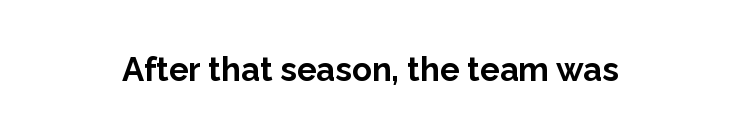
{"serif": "no", "italic": "no", "bold": "yes", "weight": "bold", "width": "normal", "stroke_contrast": "low", "x_height": "medium", "monospaced": "no", "underline": "no", "letter_spacing": "normal", "letter_spacing_em": 0.0, "glyph_px": 33}
